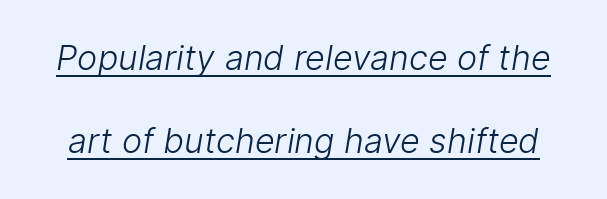
{"serif": "no", "bold": "no", "weight": "light", "width": "normal", "stroke_contrast": "low", "x_height": "medium", "monospaced": "no", "underline": "yes", "line_spacing": "loose", "line_spacing_ratio": 2.44, "letter_spacing": "normal", "letter_spacing_em": 0.0, "glyph_px": 34}
